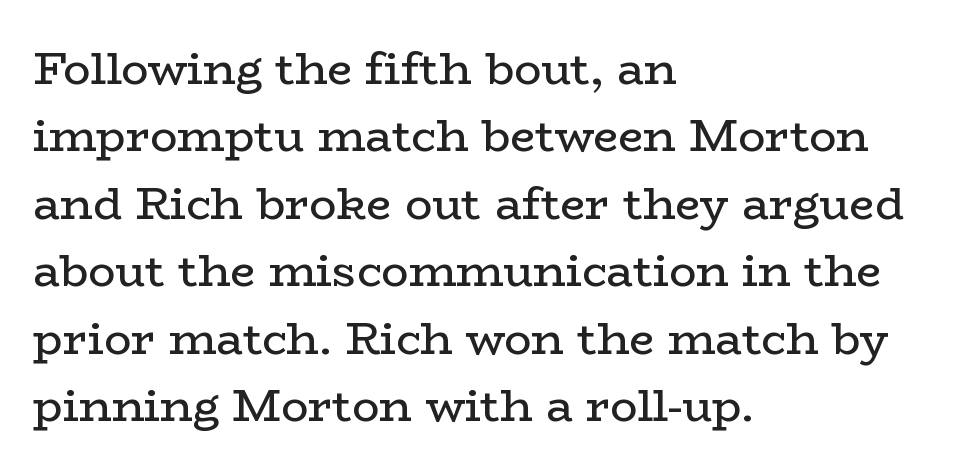
Q: Is the text bold? A: No.
Q: Is the text italic (slanted)? A: No, it is upright.
Q: Is the typeface a serif or a sans-serif typeface? A: Serif.
Q: Is the text underlined? A: No.
Q: How is the paragraph aligned? A: Left-aligned.
Q: Is the spacing between letters normal or unusually wide? A: Normal.
Q: Is the spacing between lines tight, normal or loose? A: Normal.
Q: Width (condensed, normal, or wide)? A: Wide.
Q: Stroke contrast? A: Low.
Q: x-height? A: Medium.
Q: Monospaced? A: No.
